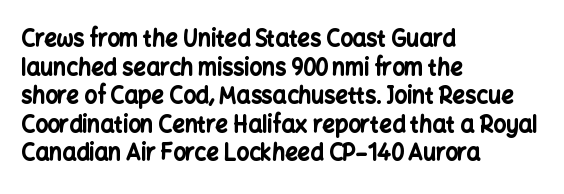
Q: Is the text bold? A: Yes.
Q: Is the text italic (slanted)? A: No, it is upright.
Q: Is the text underlined? A: No.
Q: How is the paragraph aligned? A: Left-aligned.
Q: Is the spacing between letters normal or unusually wide? A: Normal.
Q: Is the spacing between lines tight, normal or loose? A: Normal.
